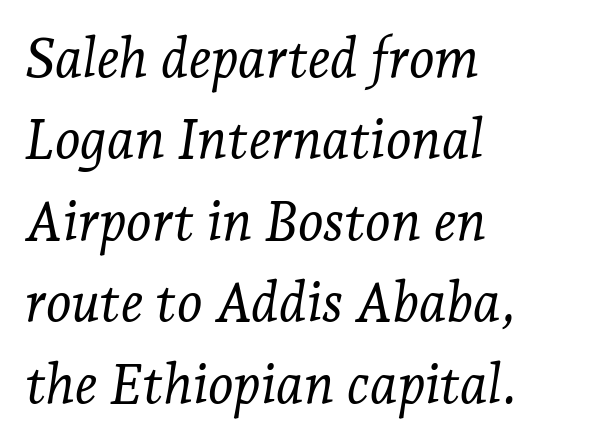
The image shows 55 px light serif type, italic (leaning right); set left-aligned, normal line spacing (1.48x), normal letter spacing, not underlined; low stroke contrast and a medium x-height.
